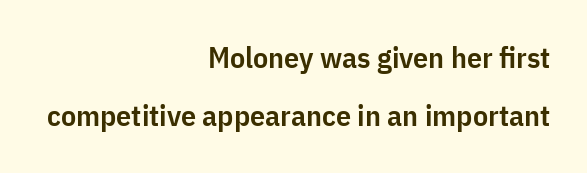
The image shows 30 px semibold, condensed sans-serif type, upright; set right-aligned, loose line spacing (1.95x), normal letter spacing, not underlined; low stroke contrast and a medium x-height.
